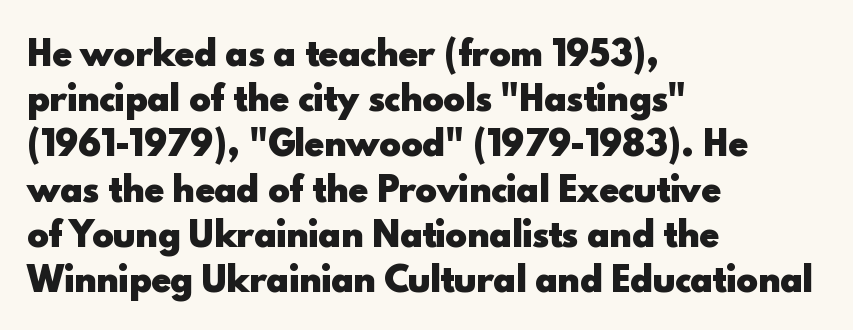
{"serif": "no", "italic": "no", "bold": "yes", "weight": "heavy", "width": "normal", "x_height": "small", "monospaced": "no", "underline": "no", "align": "left", "line_spacing": "normal", "line_spacing_ratio": 1.37, "letter_spacing": "normal", "letter_spacing_em": 0.0, "glyph_px": 33}
